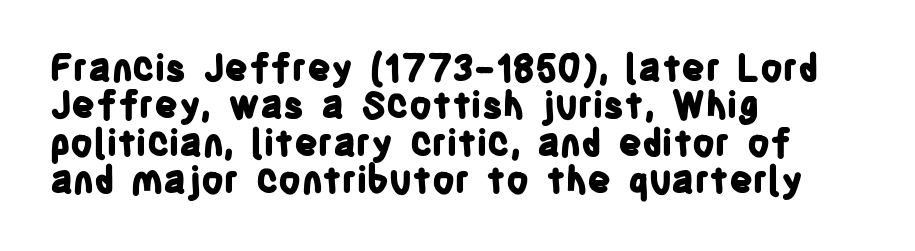
The image shows 37 px bold, condensed sans-serif type, upright; set left-aligned, tight line spacing (1.01x), normal letter spacing, not underlined; low stroke contrast and a large x-height.
